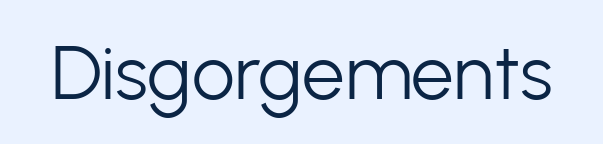
{"serif": "no", "italic": "no", "bold": "no", "weight": "light", "width": "normal", "stroke_contrast": "low", "x_height": "medium", "monospaced": "no", "underline": "no", "letter_spacing": "normal", "letter_spacing_em": 0.0, "glyph_px": 76}
